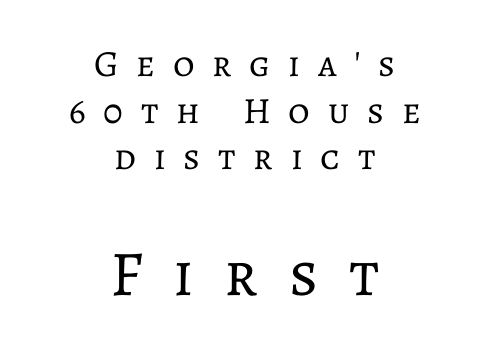
{"italic": "no", "bold": "no", "weight": "regular", "width": "normal", "stroke_contrast": "low", "x_height": "medium", "monospaced": "no", "underline": "no", "align": "center", "line_spacing": "normal", "line_spacing_ratio": 1.26, "letter_spacing": "wide", "letter_spacing_em": 0.48, "larger_block": "second", "size_ratio": 1.73, "glyph_px": 64}
